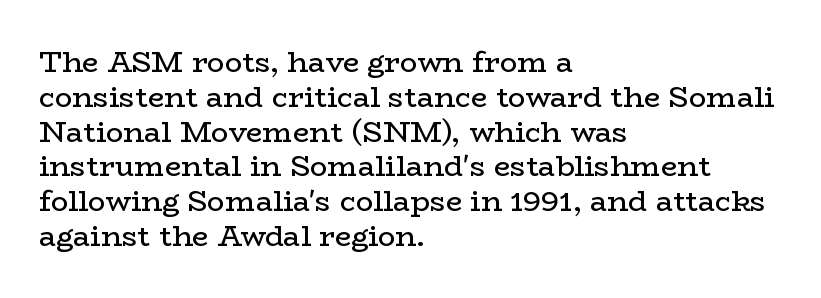
The image shows 29 px regular-weight, wide serif type, upright; set left-aligned, line spacing 1.2x, normal letter spacing, not underlined; low stroke contrast and a medium x-height.
